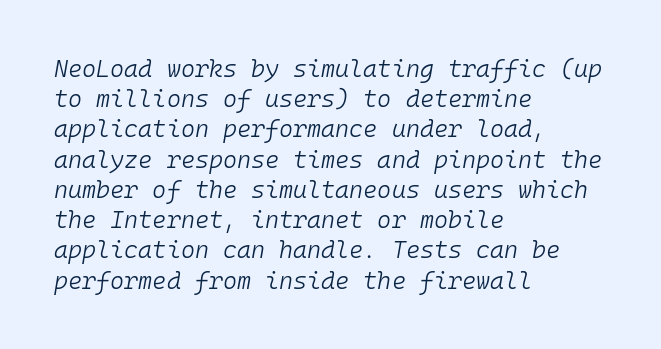
Q: Is the text bold? A: No.
Q: Is the text italic (slanted)? A: Yes, it leans right by about 10 degrees.
Q: Is the text underlined? A: No.
Q: How is the paragraph aligned? A: Left-aligned.
Q: Is the spacing between letters normal or unusually wide? A: Normal.
Q: Is the spacing between lines tight, normal or loose? A: Normal.
